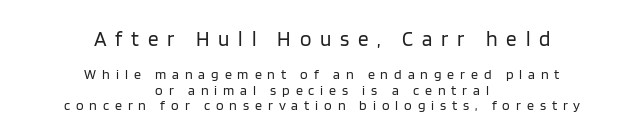
Q: Is the text bold? A: No.
Q: Is the text italic (slanted)? A: No, it is upright.
Q: Is the text underlined? A: No.
Q: How is the paragraph aligned? A: Centered.
Q: Is the spacing between letters normal or unusually wide? A: Unusually wide.
Q: Is the spacing between lines tight, normal or loose? A: Tight.
Q: Which block of text is set in a larger size, the first (top) or the second (bottom)? A: The first (top) one.
